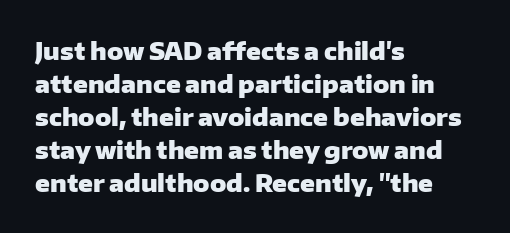
The image shows 24 px bold type, upright; set left-aligned, normal line spacing (1.37x), normal letter spacing, not underlined.
